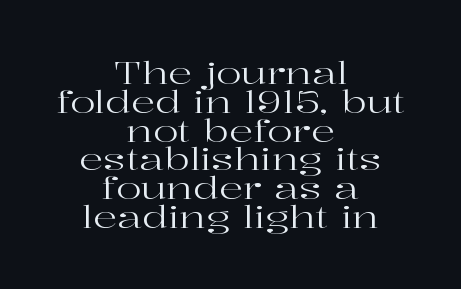
Q: Is the text bold? A: No.
Q: Is the text italic (slanted)? A: No, it is upright.
Q: Is the typeface a serif or a sans-serif typeface? A: Serif.
Q: Is the text underlined? A: No.
Q: How is the paragraph aligned? A: Centered.
Q: Is the spacing between letters normal or unusually wide? A: Normal.
Q: Is the spacing between lines tight, normal or loose? A: Tight.
Q: Width (condensed, normal, or wide)? A: Wide.
Q: Stroke contrast? A: High.
Q: x-height? A: Medium.
Q: Monospaced? A: No.
